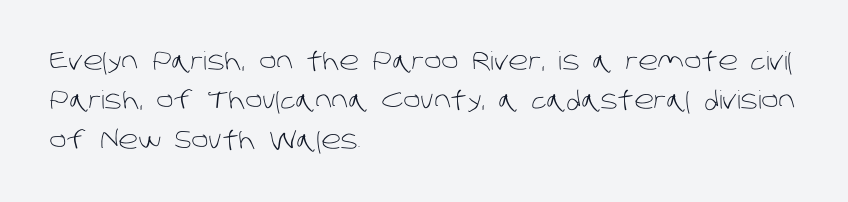
Descenders are the only things crossing below the line. Unbolded letterforms with no extra heft. The rows are spaced the way most documents space them. Where is the straight margin? On the left.
